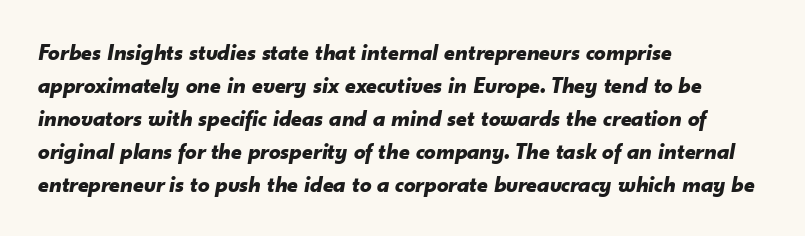
Q: Is the text bold? A: Yes.
Q: Is the text italic (slanted)? A: Yes, it leans right by about 10 degrees.
Q: Is the text underlined? A: No.
Q: How is the paragraph aligned? A: Left-aligned.
Q: Is the spacing between letters normal or unusually wide? A: Normal.
Q: Is the spacing between lines tight, normal or loose? A: Normal.
